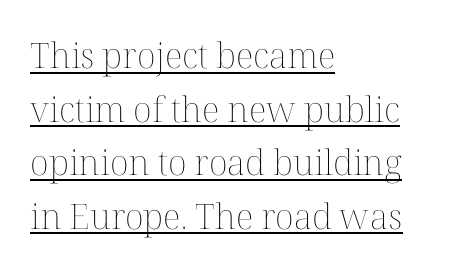
{"italic": "no", "bold": "no", "weight": "thin", "width": "normal", "stroke_contrast": "medium", "x_height": "medium", "monospaced": "no", "underline": "yes", "align": "left", "line_spacing": "normal", "line_spacing_ratio": 1.53, "letter_spacing": "normal", "letter_spacing_em": 0.0, "glyph_px": 35}
